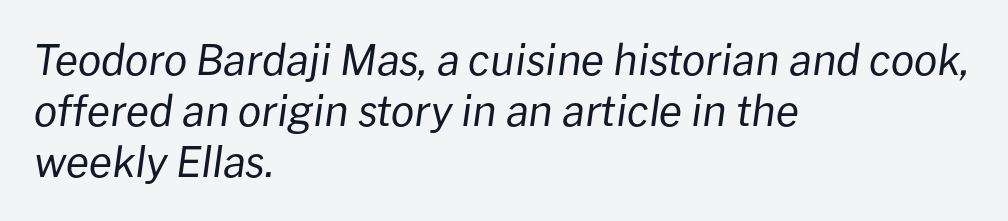
{"italic": "yes", "lean": "right", "slant_degrees": 8, "bold": "no", "weight": "regular", "width": "normal", "stroke_contrast": "low", "x_height": "medium", "monospaced": "no", "underline": "no", "align": "left", "line_spacing_ratio": 1.21, "letter_spacing": "normal", "letter_spacing_em": 0.0, "glyph_px": 42}
